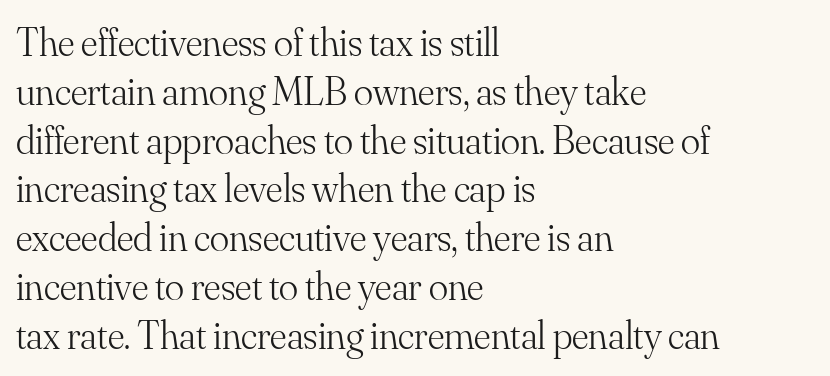
The font's upright variant was chosen for this text. This sample is left-justified, so line endings fall wherever the words run out. No extra tracking has been applied to these lines. The specimen omits any rule beneath the text block's lines.
